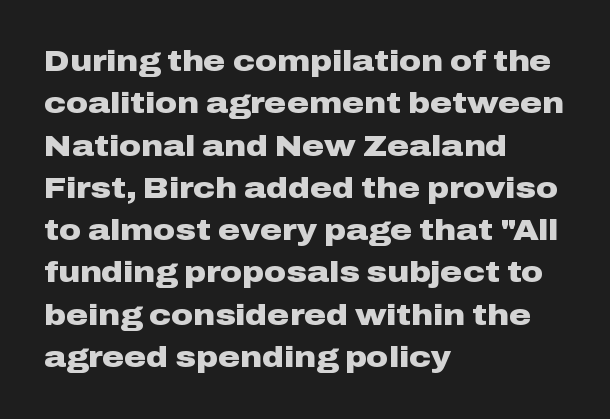
Typographically, this falls in the sans-serif category. Think of a printed novel: that variable character pitch is what you see here. Does extra space separate the letters? No, they use regular spacing. How would I describe the line gaps? Plain and ordinary. Casual observation: everything's shoved over to the left. Plenty of ink on the page — the face is bold.
